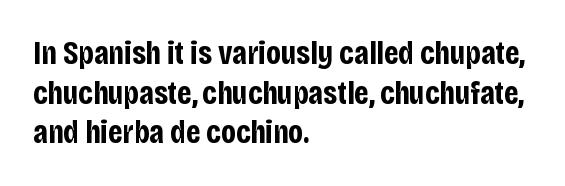
Q: Is the text bold? A: Yes.
Q: Is the text italic (slanted)? A: No, it is upright.
Q: Is the typeface a serif or a sans-serif typeface? A: Sans-serif.
Q: Is the text underlined? A: No.
Q: How is the paragraph aligned? A: Left-aligned.
Q: Is the spacing between letters normal or unusually wide? A: Normal.
Q: Width (condensed, normal, or wide)? A: Condensed.
Q: Stroke contrast? A: Low.
Q: x-height? A: Large.
Q: Monospaced? A: No.
